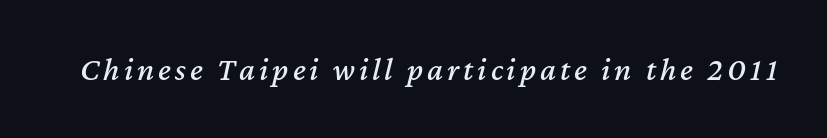
{"italic": "yes", "lean": "right", "slant_degrees": 12, "width": "normal", "stroke_contrast": "medium", "x_height": "medium", "monospaced": "no", "underline": "no", "glyph_px": 33}
